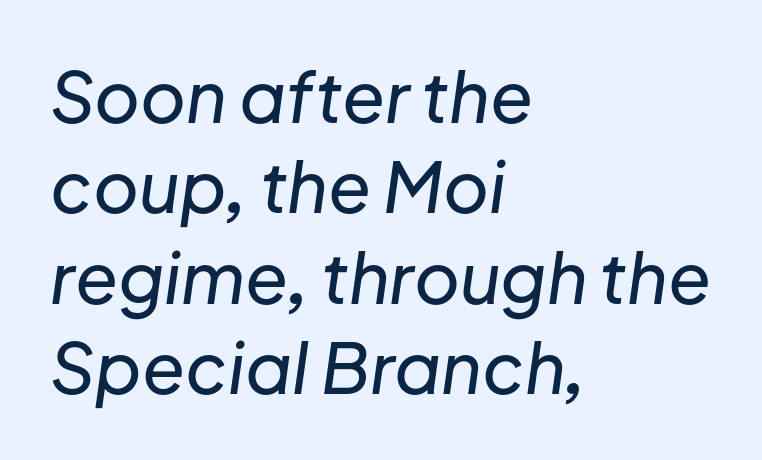
{"italic": "yes", "lean": "right", "slant_degrees": 8, "width": "normal", "stroke_contrast": "low", "x_height": "medium", "monospaced": "no", "underline": "no", "align": "left", "line_spacing": "normal", "line_spacing_ratio": 1.29, "letter_spacing": "normal", "letter_spacing_em": 0.0, "glyph_px": 70}
